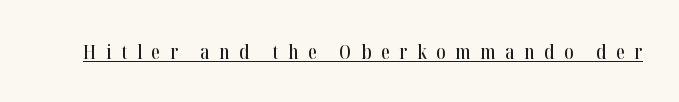
The image shows 20 px text type, upright; set unusually wide letter spacing (+0.48 em), underlined.
